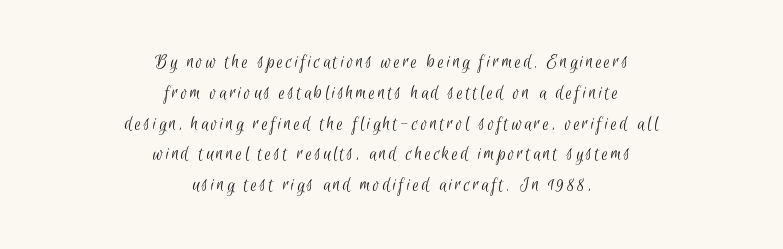
Q: Is the text bold? A: No.
Q: Is the text underlined? A: No.
Q: How is the paragraph aligned? A: Centered.
Q: Is the spacing between lines tight, normal or loose? A: Normal.
